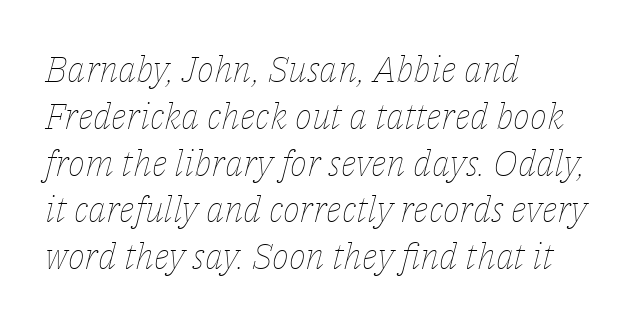
{"italic": "yes", "lean": "right", "slant_degrees": 14, "bold": "no", "weight": "thin", "width": "normal", "stroke_contrast": "low", "x_height": "medium", "monospaced": "no", "underline": "no", "align": "left", "line_spacing": "normal", "line_spacing_ratio": 1.3, "letter_spacing": "normal", "letter_spacing_em": 0.0, "glyph_px": 36}
